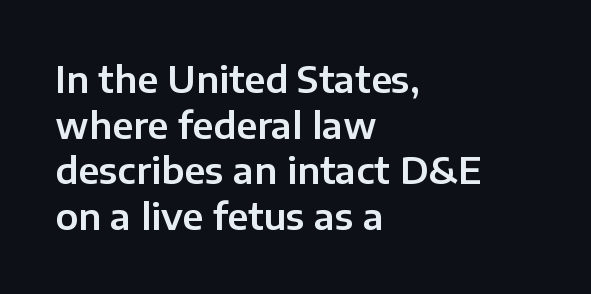
In CSS terms this would be text-align: left. Serif or sans? Sans — the stroke terminals are bare. Here the glyphs are tracked normally, forming tight word shapes. Beneath every word, the page is bare.
